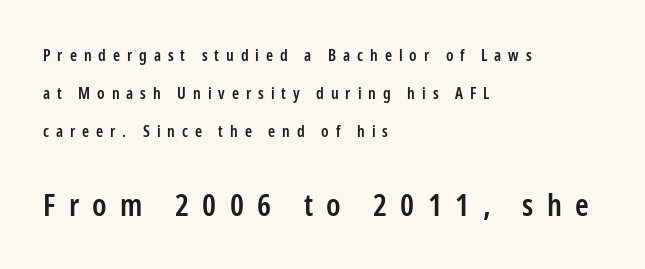
The letters advance in unequal steps, a hallmark of proportional type. Leading is clearly above the norm, producing a sparse column. Tracking here is generous; glyphs stand well apart from one another. Examine the stroke ends and you'll find no serifs. The strokes are fattened partway — semibold, not bold.
